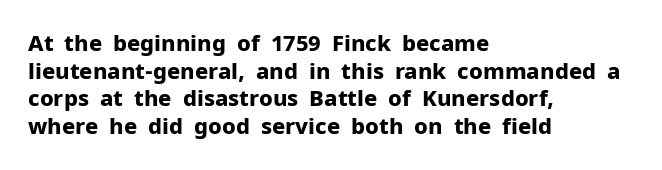
The image shows 22 px bold type, upright; set left-aligned, normal line spacing (1.26x), normal letter spacing, not underlined.
